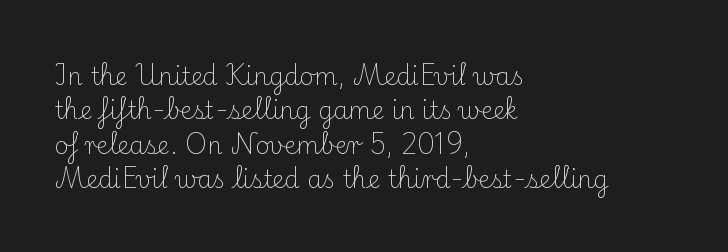
{"italic": "no", "bold": "no", "underline": "no", "align": "left", "line_spacing": "normal", "line_spacing_ratio": 1.43, "letter_spacing": "normal", "letter_spacing_em": 0.0, "glyph_px": 24}
